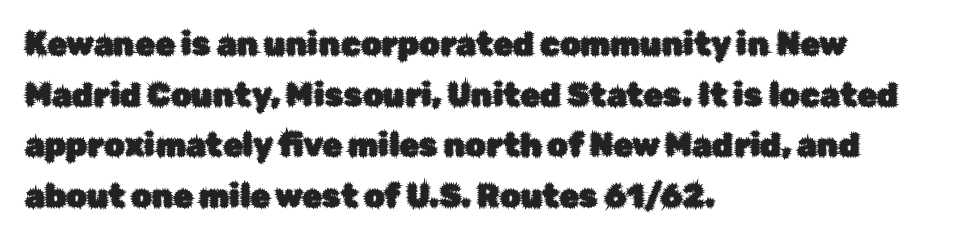
It's the straight-up-and-down kind of type. This sample uses a sans-serif face. Each letter keeps its own natural width here, so spacing adapts to shape. Layout note: lines flush left. The tracking reads as untouched default to a designer's eye. Is there much room between lines? A standard amount, neither cramped nor airy.
